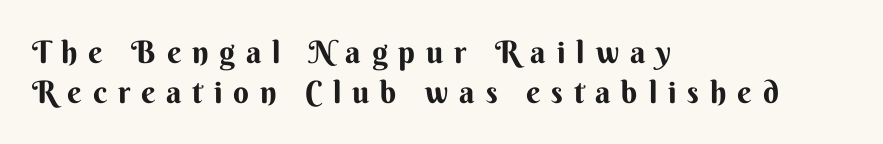
A classic flush-left, rag-right setting is used for this passage. These lines sit exactly where default settings would place them. Each glyph is drawn with heavy, bold strokes. Type without underlining.
